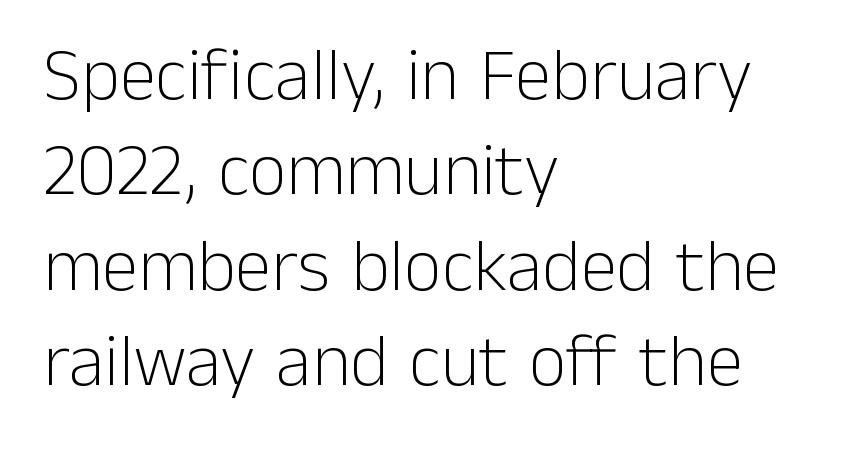
Q: Is the text bold? A: No.
Q: Is the text italic (slanted)? A: No, it is upright.
Q: Is the typeface a serif or a sans-serif typeface? A: Sans-serif.
Q: Is the text underlined? A: No.
Q: How is the paragraph aligned? A: Left-aligned.
Q: Is the spacing between letters normal or unusually wide? A: Normal.
Q: Is the spacing between lines tight, normal or loose? A: Normal.
Q: Width (condensed, normal, or wide)? A: Normal.
Q: Stroke contrast? A: Low.
Q: x-height? A: Medium.
Q: Monospaced? A: No.
